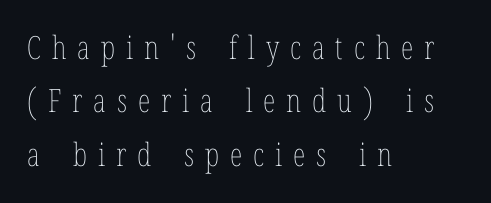
Q: Is the text bold? A: No.
Q: Is the text italic (slanted)? A: No, it is upright.
Q: Is the text underlined? A: No.
Q: How is the paragraph aligned? A: Left-aligned.
Q: Is the spacing between letters normal or unusually wide? A: Unusually wide.
Q: Is the spacing between lines tight, normal or loose? A: Normal.
Q: Width (condensed, normal, or wide)? A: Condensed.
Q: Stroke contrast? A: Low.
Q: x-height? A: Medium.
Q: Monospaced? A: No.
